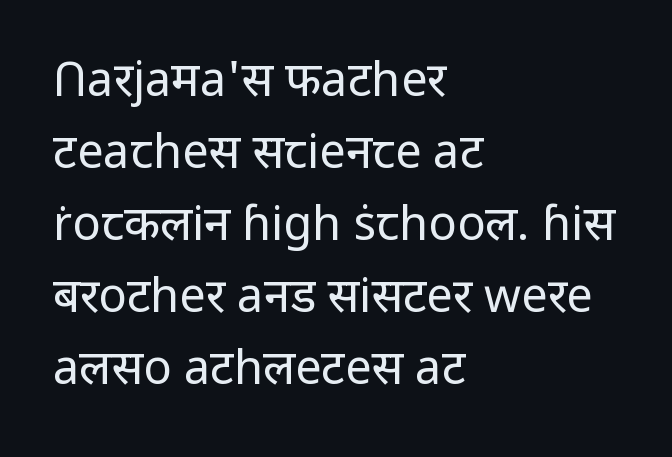
{"serif": "no", "italic": "no", "bold": "no", "weight": "regular", "width": "normal", "stroke_contrast": "low", "x_height": "medium", "monospaced": "no", "underline": "no", "align": "left", "line_spacing": "normal", "line_spacing_ratio": 1.53, "letter_spacing": "normal", "letter_spacing_em": 0.0, "glyph_px": 47}
